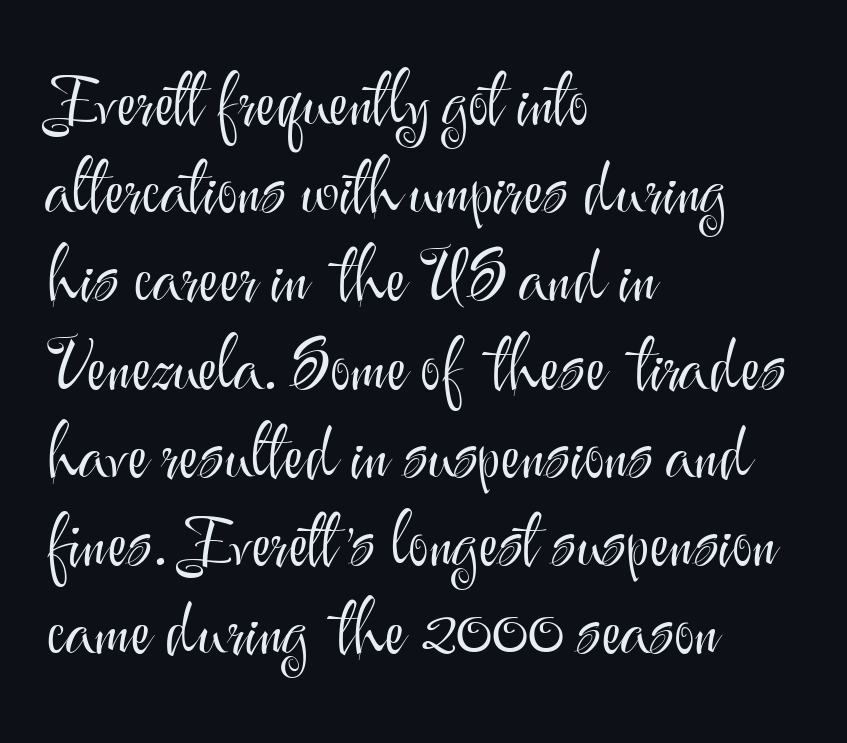
The image shows 70 px light sans-serif type; set left-aligned, normal line spacing (1.26x), normal letter spacing, not underlined; medium stroke contrast and a small x-height.
